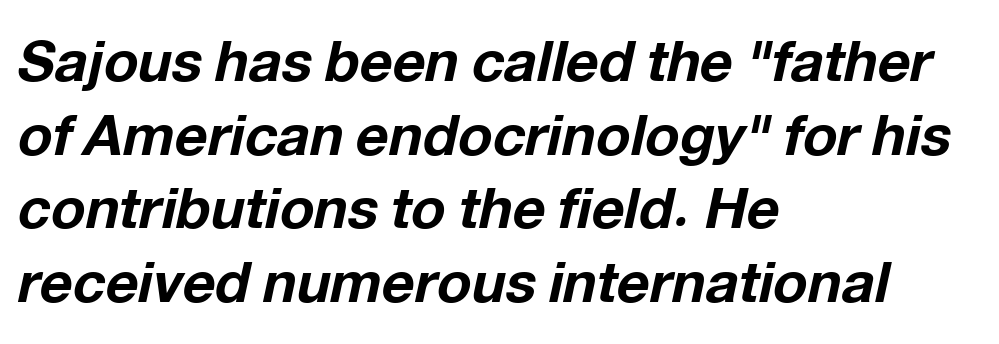
Do the characters align in a grid? No, the font is proportional. A typesetter would mark this as italic. Plenty of ink on the page — the face is bold. Where is the straight margin? On the left. Successive baselines arrive at the customary interval. Each word holds together tightly as a unit, with standard inter-letter gaps.
